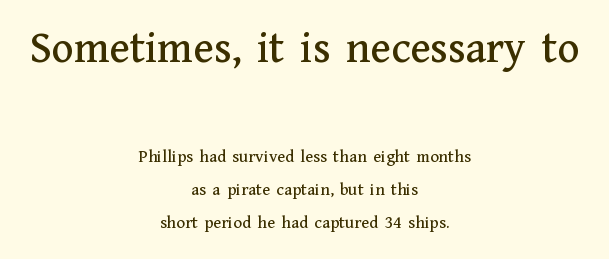
Honestly, there is no underline to notice here at all. Top chunk: large. Bottom chunk: small. Italic: no, the glyphs are upright roman. Nobody touched the tracking dial on this one.
